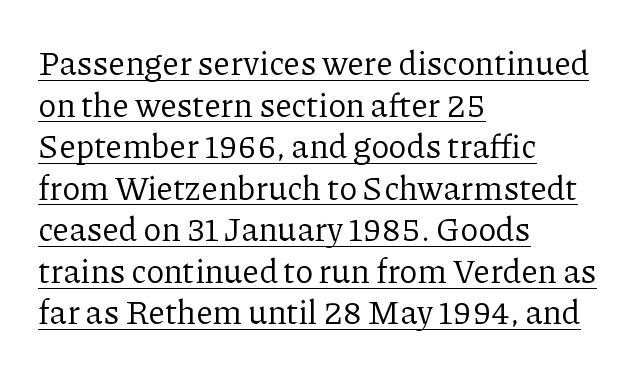
The image shows 33 px regular-weight serif type, upright; set left-aligned, normal line spacing (1.26x), normal letter spacing, underlined; low stroke contrast and a medium x-height.
